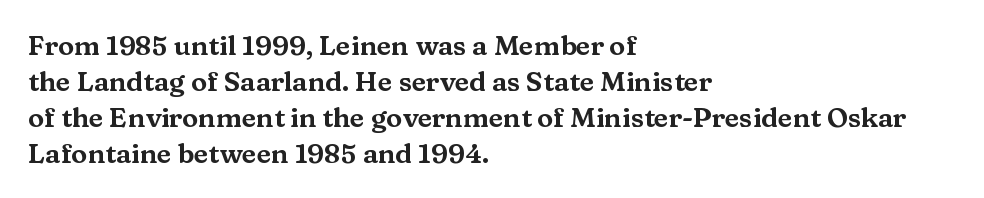
Vertically, the passage feels balanced, rows spaced as you'd expect. The face used here is rendered with its standard letterfit. The words here are not underlined. Posture: straight, roman, zero tilt.
